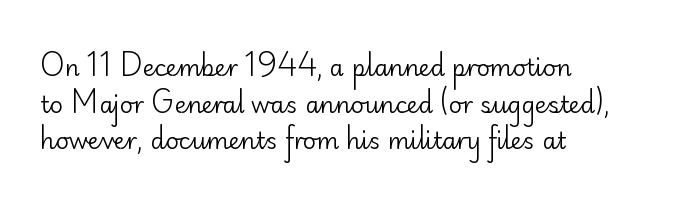
The image shows 23 px text type, upright; set left-aligned, normal line spacing (1.59x), normal letter spacing, not underlined.
